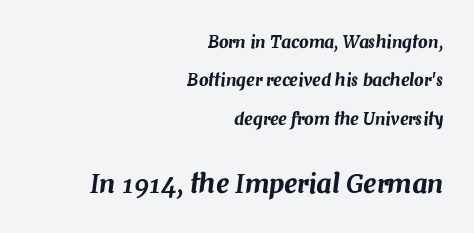
A typesetter would mark this as italic. Compared with typical body copy, the letter spacing here is the same. Honestly, there is no underline to notice here at all. The lines are spread far apart with generous leading. Notice how the passage keeps a crisp vertical edge on the right only. The rendering enlarges the type as you move from the upper chunk to the lower.
